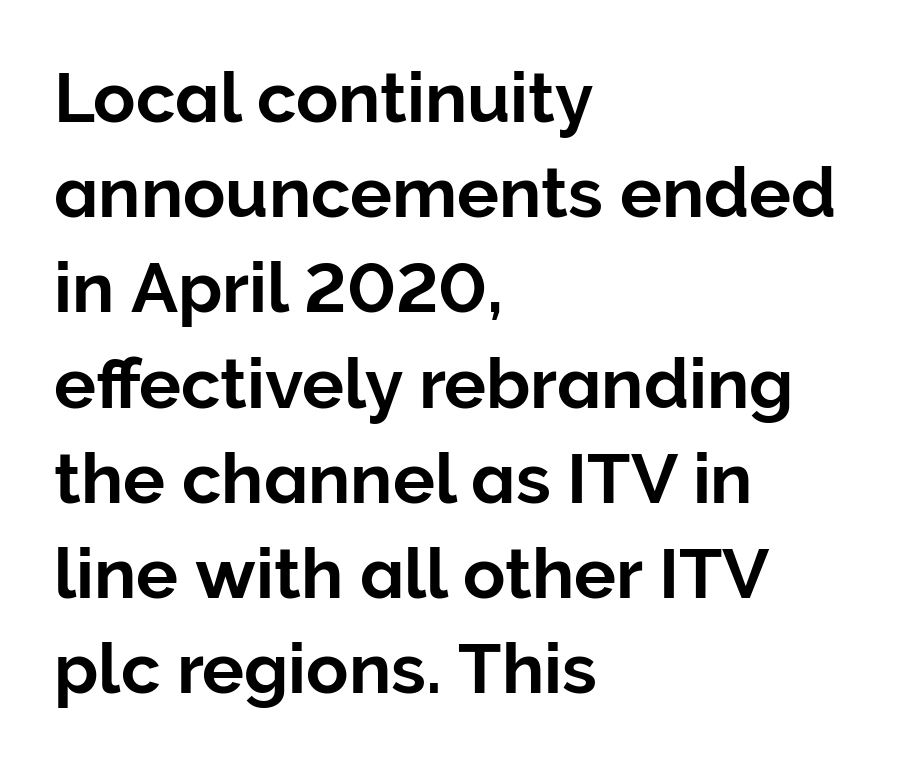
The image shows 70 px sans-serif type, upright; set left-aligned, normal line spacing (1.36x), normal letter spacing, not underlined; low stroke contrast and a medium x-height.
